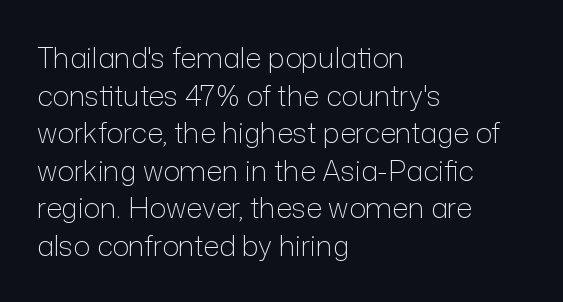
Is this a heavy cut? Hardly; it is regular or lighter. These lines sit exactly where default settings would place them. Look at the tracking — it's just the regular setting, nothing added. The ragged edge is on the right, which tells us the setting is flush left. Character widths vary here, with narrow letters taking less room than wide ones. Nope, not italic — everything's standing straight.
